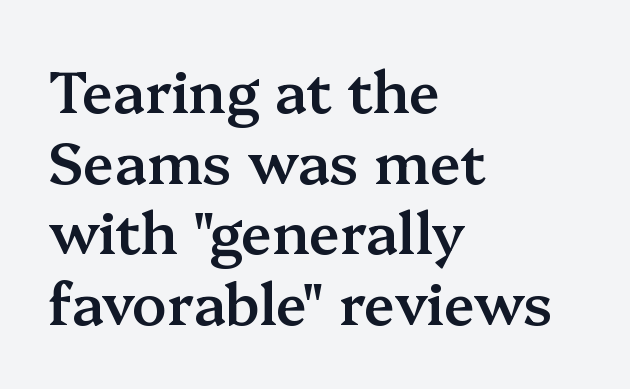
The image shows 57 px semibold serif type, upright; set left-aligned, line spacing 1.24x, normal letter spacing, not underlined; medium stroke contrast and a medium x-height.
